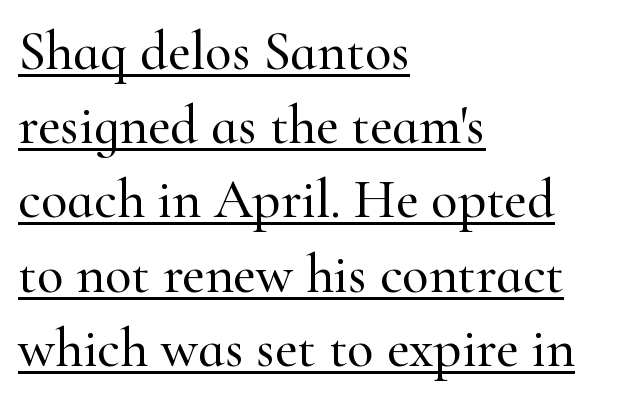
Q: Is the text italic (slanted)? A: No, it is upright.
Q: Is the typeface a serif or a sans-serif typeface? A: Serif.
Q: Is the text underlined? A: Yes.
Q: How is the paragraph aligned? A: Left-aligned.
Q: Is the spacing between letters normal or unusually wide? A: Normal.
Q: Is the spacing between lines tight, normal or loose? A: Normal.
Q: Width (condensed, normal, or wide)? A: Normal.
Q: Stroke contrast? A: High.
Q: x-height? A: Small.
Q: Monospaced? A: No.
